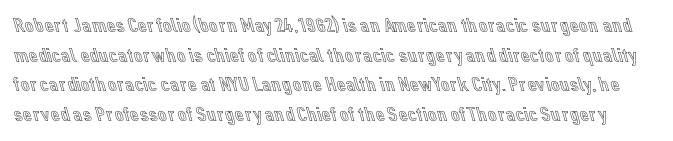
{"underline": "no", "line_spacing": "normal", "line_spacing_ratio": 1.48, "letter_spacing": "normal", "letter_spacing_em": 0.0, "glyph_px": 20}
